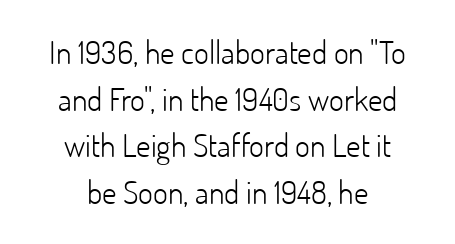
{"serif": "no", "italic": "no", "bold": "no", "weight": "light", "width": "normal", "stroke_contrast": "low", "x_height": "small", "monospaced": "no", "underline": "no", "align": "center", "line_spacing": "normal", "line_spacing_ratio": 1.46, "letter_spacing": "normal", "letter_spacing_em": 0.0, "glyph_px": 32}
